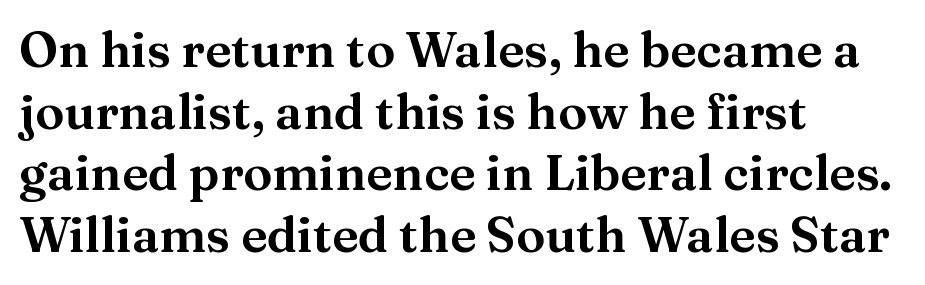
Q: Is the text italic (slanted)? A: No, it is upright.
Q: Is the typeface a serif or a sans-serif typeface? A: Serif.
Q: Is the text underlined? A: No.
Q: How is the paragraph aligned? A: Left-aligned.
Q: Is the spacing between letters normal or unusually wide? A: Normal.
Q: Is the spacing between lines tight, normal or loose? A: Normal.
Q: Width (condensed, normal, or wide)? A: Normal.
Q: Stroke contrast? A: Medium.
Q: x-height? A: Medium.
Q: Monospaced? A: No.
